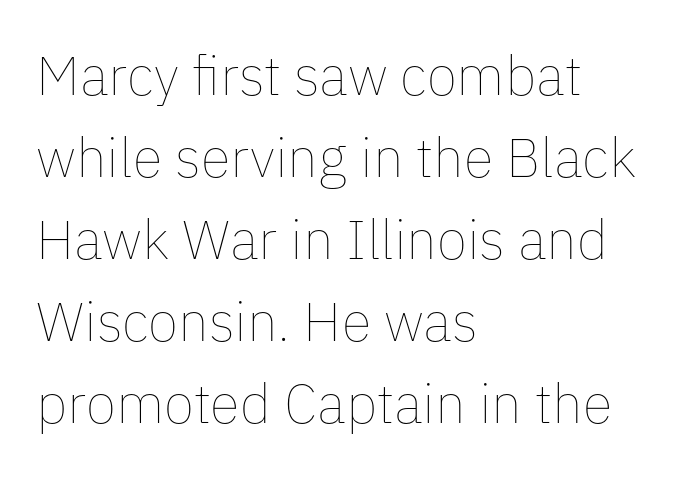
The image shows 55 px thin type, upright; set left-aligned, normal line spacing (1.49x), normal letter spacing, not underlined; low stroke contrast and a medium x-height.
